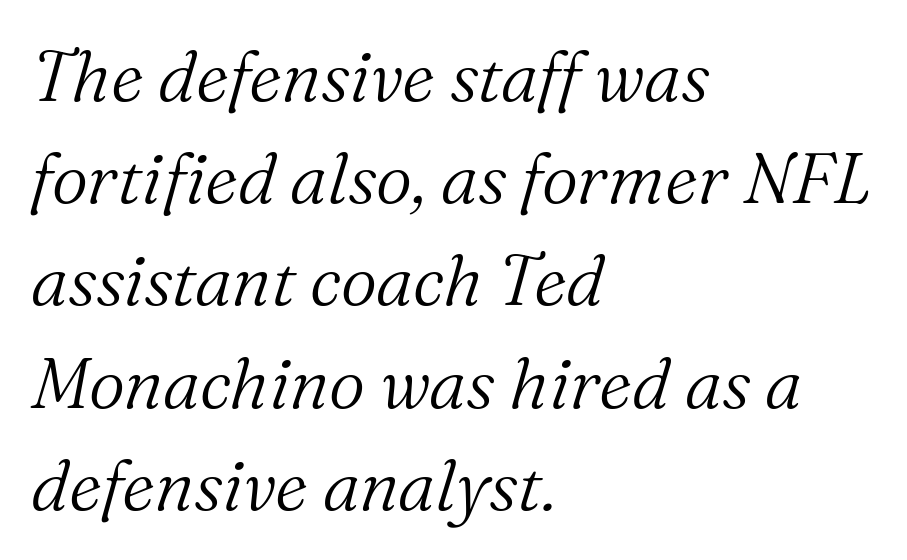
Looks like regular typesetting: each glyph gets only the width it needs. The area under the type is left untouched. Designer's note — italics engaged. A normal amount of white space separates one row of letters from the next.
